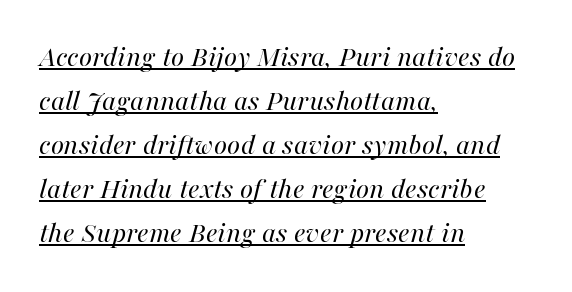
{"italic": "yes", "lean": "right", "slant_degrees": 16, "bold": "no", "weight": "regular", "width": "normal", "stroke_contrast": "high", "x_height": "medium", "monospaced": "no", "underline": "yes", "align": "left", "line_spacing": "normal", "line_spacing_ratio": 1.47, "letter_spacing": "normal", "letter_spacing_em": 0.0, "glyph_px": 30}
